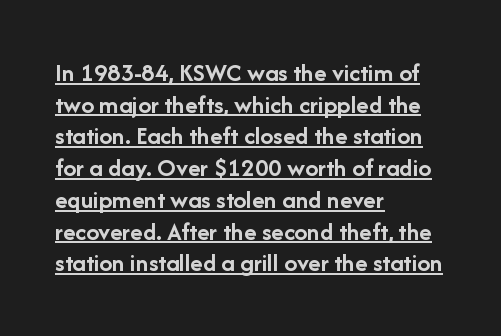
{"italic": "no", "bold": "yes", "underline": "yes", "align": "left", "line_spacing_ratio": 1.22, "letter_spacing": "normal", "letter_spacing_em": 0.0, "glyph_px": 26}
